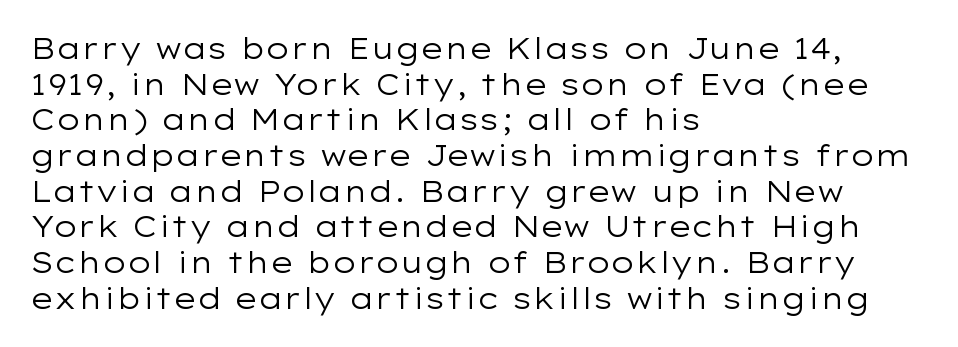
{"serif": "no", "italic": "no", "bold": "no", "weight": "regular", "width": "wide", "stroke_contrast": "low", "x_height": "medium", "monospaced": "no", "underline": "no", "align": "left", "line_spacing_ratio": 1.23, "letter_spacing": "normal", "letter_spacing_em": 0.0, "glyph_px": 29}
